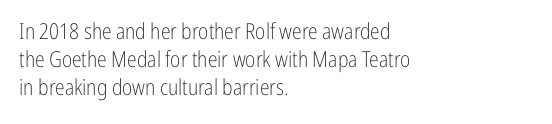
The image shows 22 px text type, upright; set left-aligned, normal line spacing (1.28x), normal letter spacing, not underlined.
